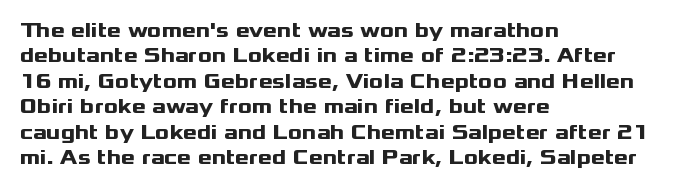
The image shows 21 px bold type, upright; set left-aligned, line spacing 1.21x, normal letter spacing, not underlined.
